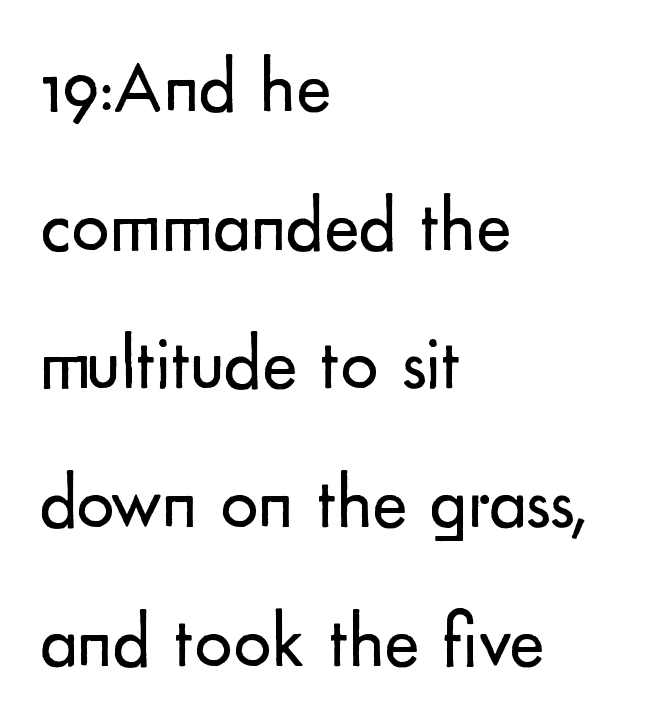
The strokes carry an ordinary text weight at most. Underlining? Definitely not there. The horizontal fit of the characters is conventional and even. The compositor pushed each line to the left boundary. Note the varied advance widths — an 'i' is clearly narrower than an 'm'.
